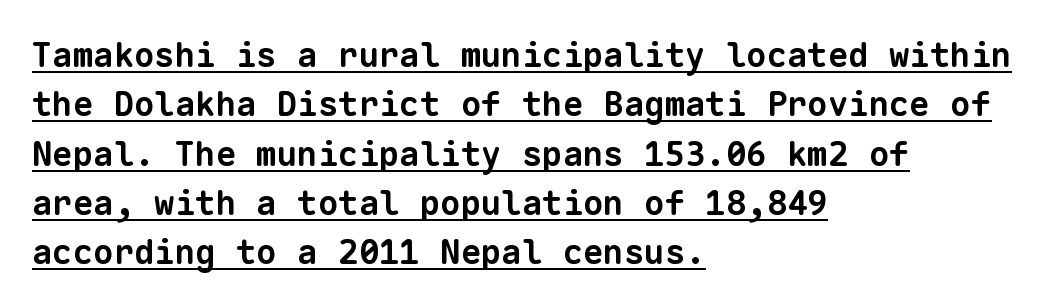
Q: Is the text bold? A: Yes.
Q: Is the typeface a serif or a sans-serif typeface? A: Sans-serif.
Q: Is the text underlined? A: Yes.
Q: How is the paragraph aligned? A: Left-aligned.
Q: Is the spacing between letters normal or unusually wide? A: Normal.
Q: Is the spacing between lines tight, normal or loose? A: Normal.
Q: Width (condensed, normal, or wide)? A: Normal.
Q: Stroke contrast? A: Low.
Q: x-height? A: Medium.
Q: Monospaced? A: Yes.
